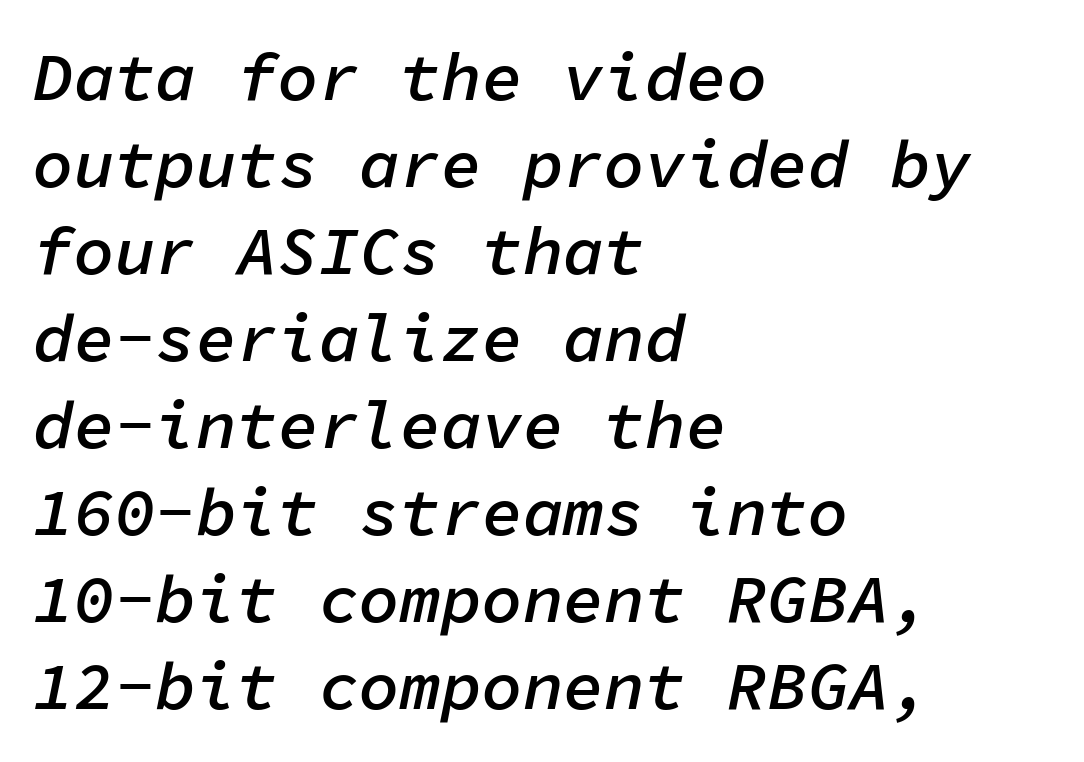
The image shows 68 px semibold type, italic (leaning right), monospaced; set left-aligned, normal line spacing (1.28x), normal letter spacing, not underlined; low stroke contrast and a medium x-height.
